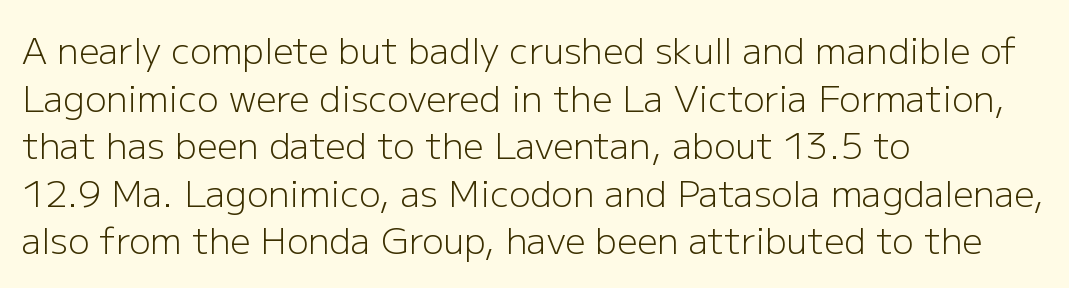
Stroke terminals: plain, sans-serif. A typesetter would call this proportional, since set widths differ per character. Nothing unusual about the tracking: characters are spaced as the font intends. The passage shown is not underscored anywhere. Each stroke keeps to a modest, everyday thickness or less.
